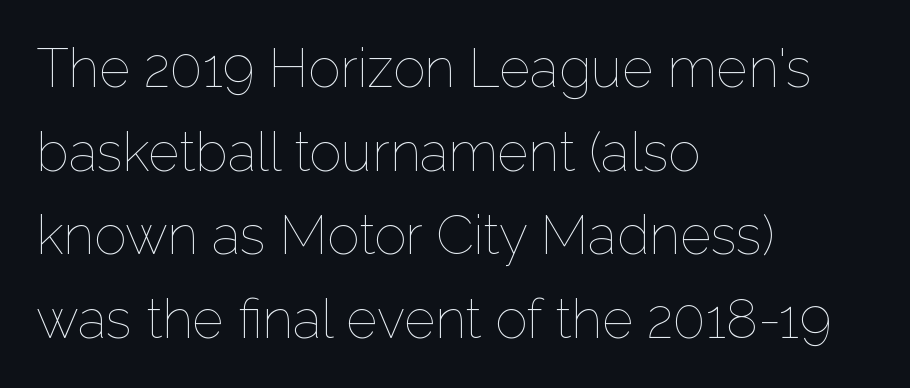
Q: Is the text bold? A: No.
Q: Is the text italic (slanted)? A: No, it is upright.
Q: Is the text underlined? A: No.
Q: How is the paragraph aligned? A: Left-aligned.
Q: Is the spacing between letters normal or unusually wide? A: Normal.
Q: Is the spacing between lines tight, normal or loose? A: Normal.
Q: Width (condensed, normal, or wide)? A: Normal.
Q: Stroke contrast? A: Low.
Q: x-height? A: Medium.
Q: Monospaced? A: No.
